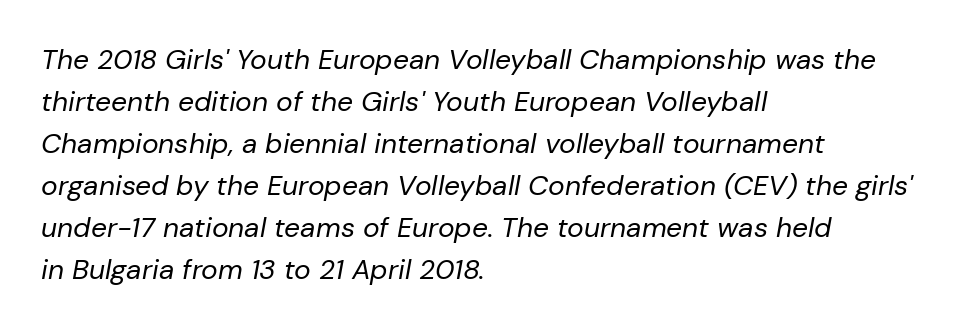
The image shows 28 px regular-weight type, italic (leaning right); set left-aligned, normal line spacing (1.5x), normal letter spacing, not underlined; low stroke contrast and a medium x-height.
